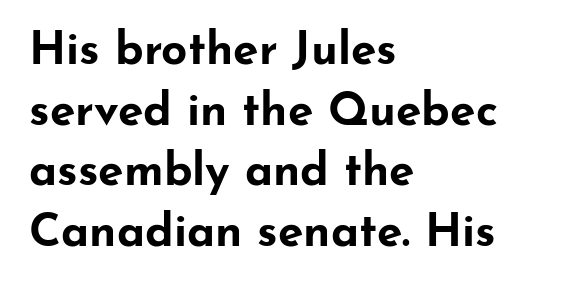
Beneath every word, the page is bare. Each new line begins a customary step beneath the previous one. Compared with an ordinary text face, these strokes are far heavier — a full bold. Each letter keeps its own natural width here, so spacing adapts to shape. The letters stand straight up with perfectly vertical stems.
